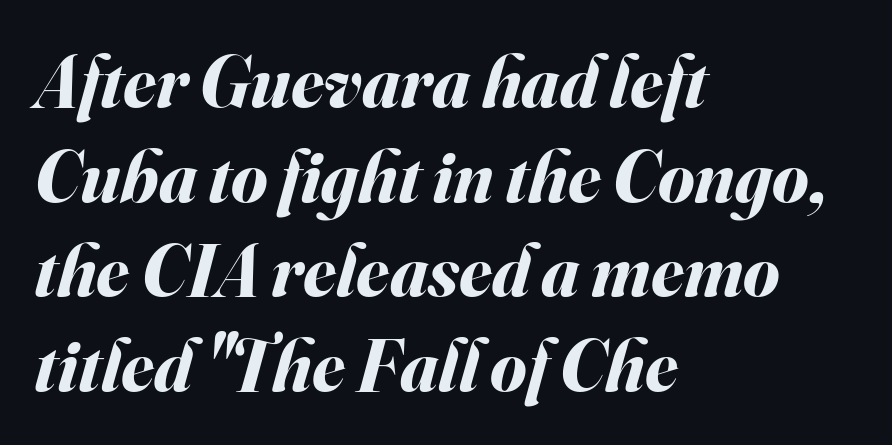
Underlining? Definitely not there. Short and long lines alike share a common starting point at left. What stands out about the letter spacing? Nothing — it is the standard amount. Is this a fixed-width face? No — the glyphs have proportional, varying widths.
